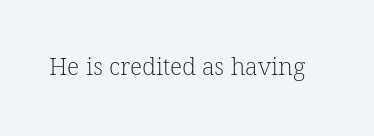
The image shows 24 px text type; set normal letter spacing, not underlined.
